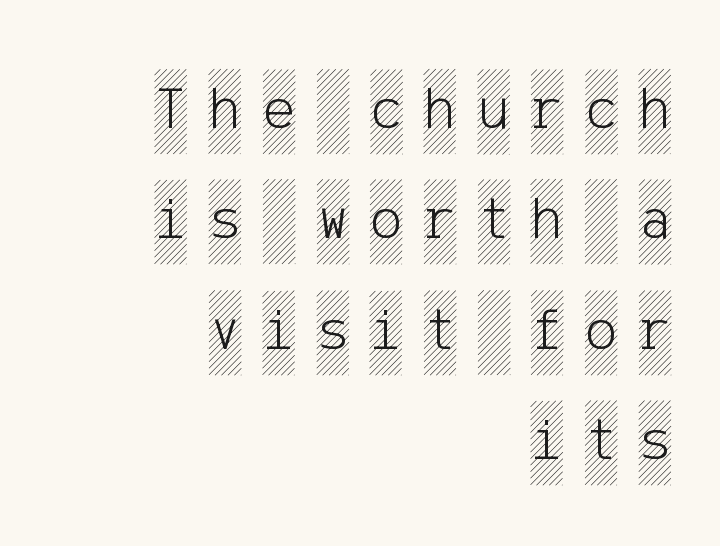
The image shows 61 px condensed type, upright; set right-aligned, line spacing 1.81x, unusually wide letter spacing (+0.35 em), not underlined; a large x-height.
